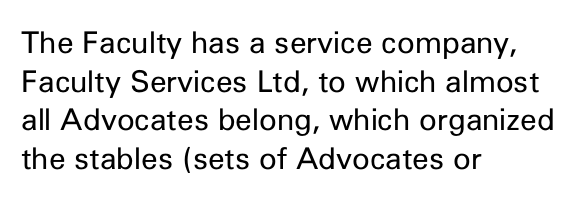
Classification — sans serif. The line texture is even and compact thanks to regular tracking. No italicization has been applied; the sample stays upright. Has an underline been added? It has not.
